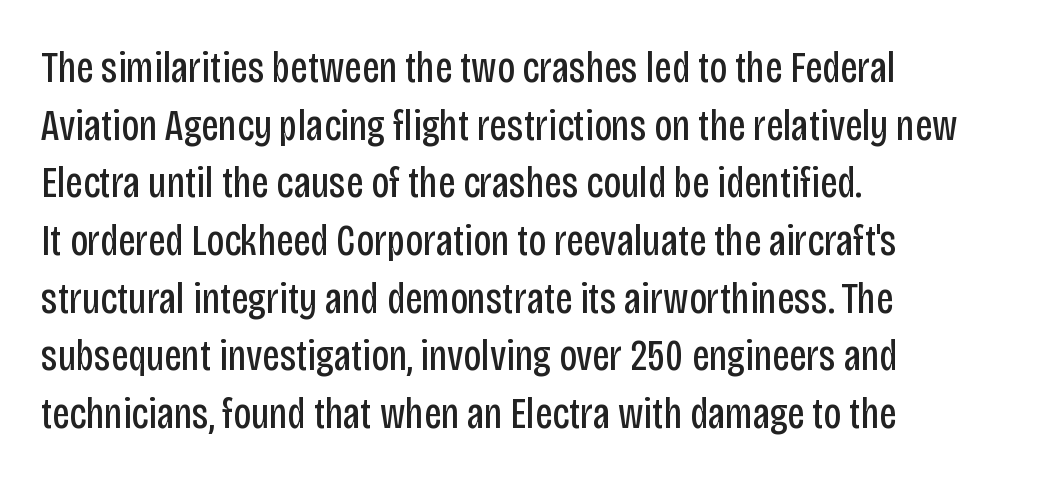
Q: Is the text bold? A: No.
Q: Is the text italic (slanted)? A: No, it is upright.
Q: Is the typeface a serif or a sans-serif typeface? A: Sans-serif.
Q: Is the text underlined? A: No.
Q: How is the paragraph aligned? A: Left-aligned.
Q: Is the spacing between letters normal or unusually wide? A: Normal.
Q: Is the spacing between lines tight, normal or loose? A: Normal.
Q: Width (condensed, normal, or wide)? A: Condensed.
Q: Stroke contrast? A: Low.
Q: x-height? A: Large.
Q: Monospaced? A: No.
